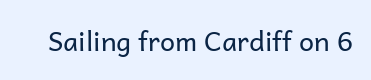
The image shows 27 px text type, upright; set normal letter spacing, not underlined.
